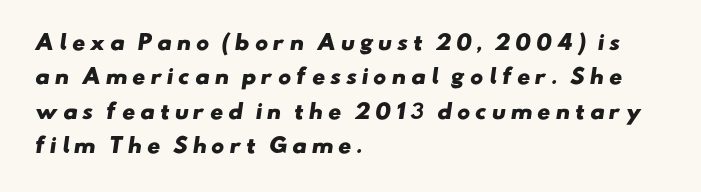
The passage shown is not underscored anywhere. The paragraph has a hard left edge and a soft right edge. The characters look thick and weighty, a clear bold. Someone cranked the tracking dial way up on this one.
